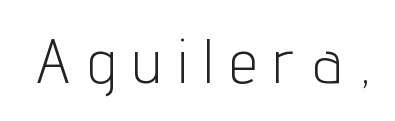
Q: Is the text bold? A: No.
Q: Is the text italic (slanted)? A: No, it is upright.
Q: Is the typeface a serif or a sans-serif typeface? A: Sans-serif.
Q: Is the text underlined? A: No.
Q: Is the spacing between letters normal or unusually wide? A: Unusually wide.
Q: Width (condensed, normal, or wide)? A: Condensed.
Q: Stroke contrast? A: Low.
Q: x-height? A: Medium.
Q: Monospaced? A: No.
